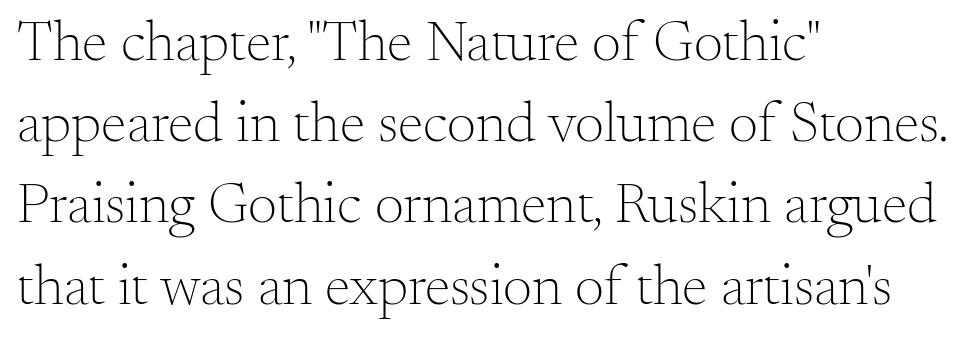
{"serif": "yes", "italic": "no", "bold": "no", "weight": "light", "width": "normal", "stroke_contrast": "medium", "x_height": "small", "monospaced": "no", "underline": "no", "align": "left", "line_spacing": "normal", "line_spacing_ratio": 1.4, "letter_spacing": "normal", "letter_spacing_em": 0.0, "glyph_px": 58}
